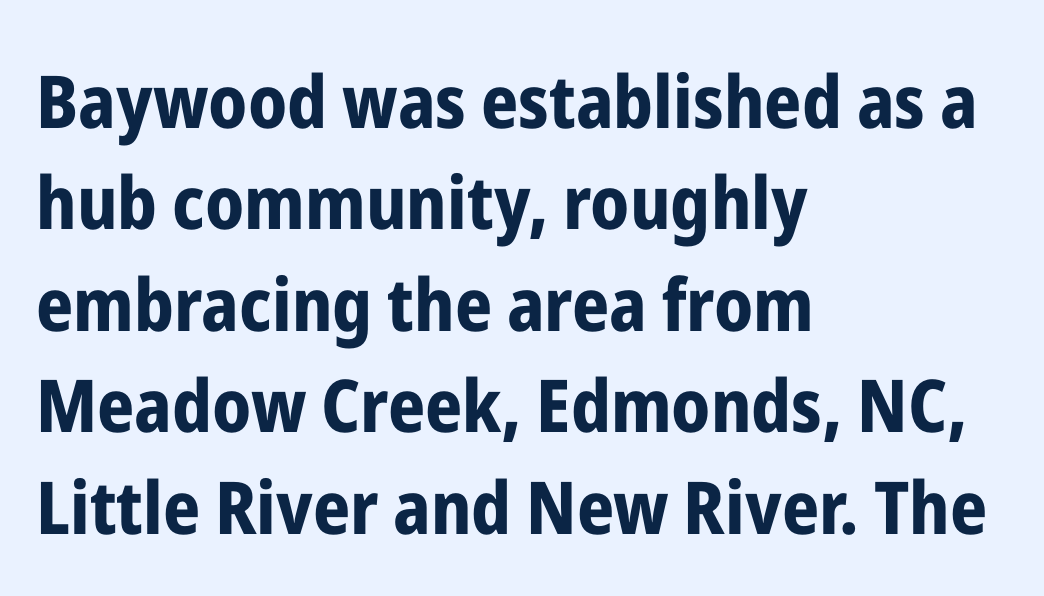
The rendering uses a bold face; every stroke is thick and dark. Letterform terminals end flat and unadorned throughout the passage. Horizontal bands of white between lines are of average thickness. Spacing verdict: proportional, widths tailored to each character. The typography opts for an upright posture over an oblique one.
